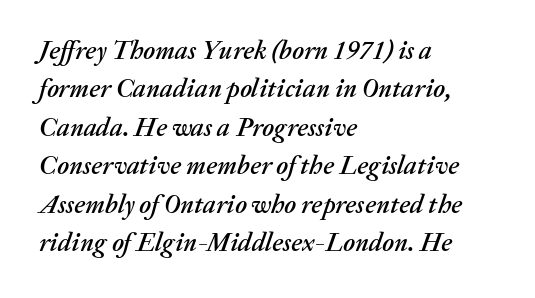
The image shows 26 px text type, italic (leaning right); set left-aligned, normal line spacing (1.48x), normal letter spacing, not underlined.
